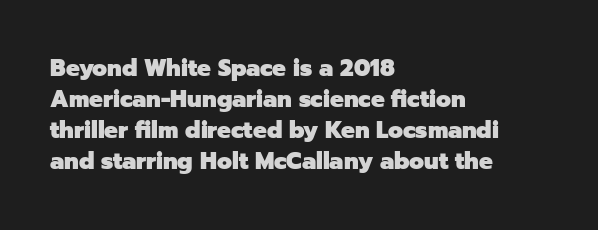
Q: Is the text bold? A: Yes.
Q: Is the text italic (slanted)? A: No, it is upright.
Q: Is the text underlined? A: No.
Q: How is the paragraph aligned? A: Left-aligned.
Q: Is the spacing between letters normal or unusually wide? A: Normal.
Q: Is the spacing between lines tight, normal or loose? A: Normal.
